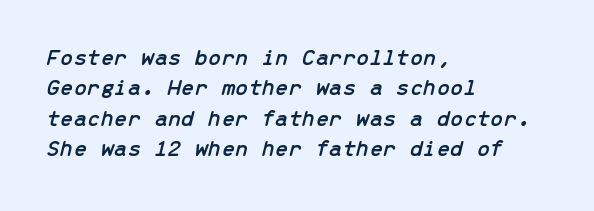
{"italic": "yes", "lean": "right", "slant_degrees": 13, "underline": "no", "align": "left", "line_spacing": "normal", "line_spacing_ratio": 1.27, "letter_spacing": "normal", "letter_spacing_em": 0.0, "glyph_px": 24}
